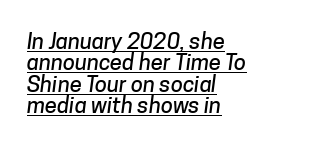
{"underline": "yes", "align": "left", "line_spacing": "tight", "line_spacing_ratio": 0.97, "letter_spacing": "normal", "letter_spacing_em": 0.0, "glyph_px": 22}
